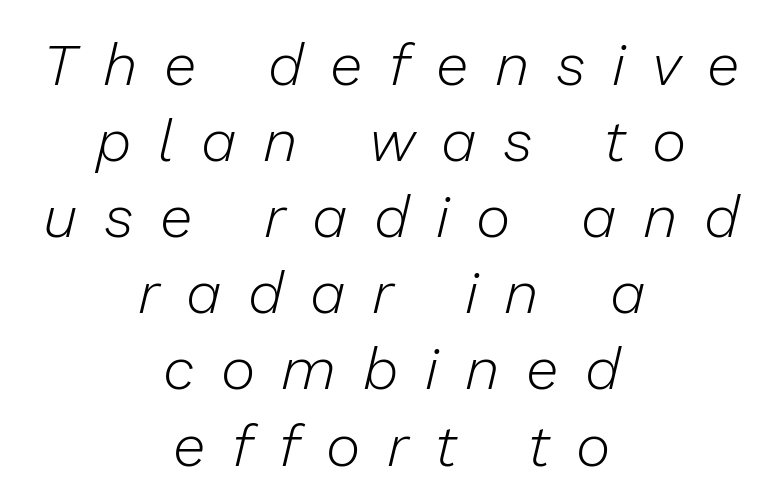
The image shows 59 px light type, italic (leaning right); set centered, normal line spacing (1.29x), unusually wide letter spacing (+0.45 em), not underlined; low stroke contrast and a medium x-height.
